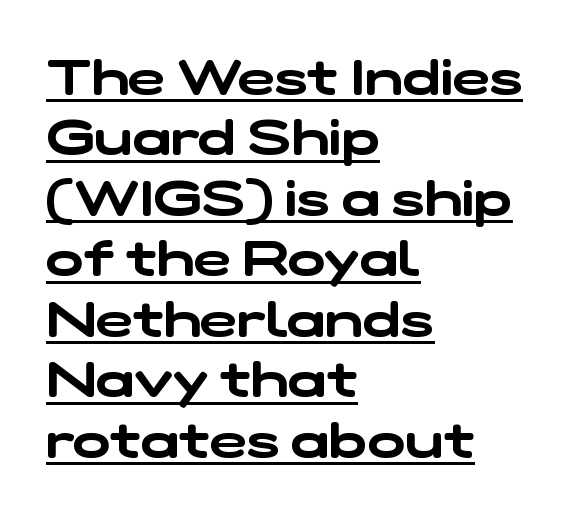
{"serif": "no", "width": "wide", "stroke_contrast": "low", "x_height": "medium", "monospaced": "no", "underline": "yes", "align": "left", "line_spacing_ratio": 1.21, "letter_spacing": "normal", "letter_spacing_em": 0.0, "glyph_px": 50}
